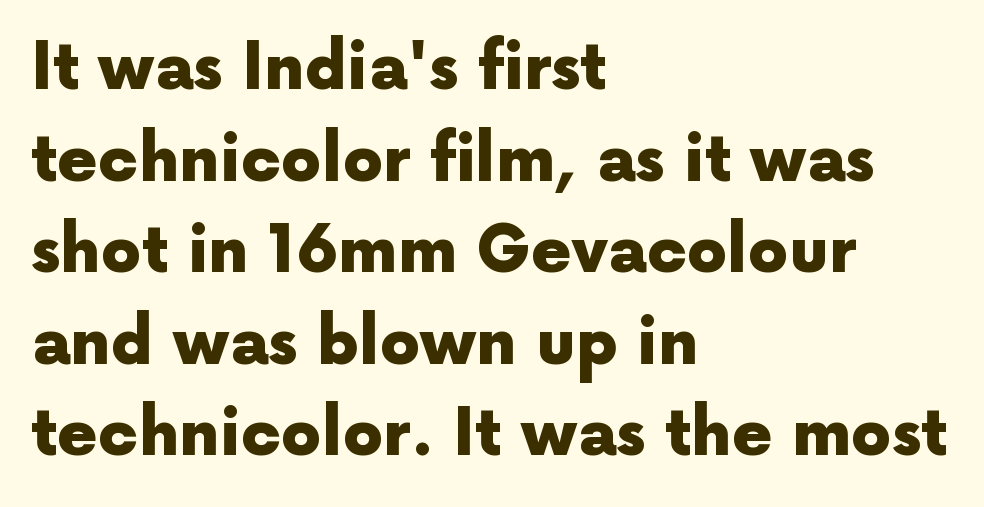
{"serif": "no", "italic": "no", "bold": "yes", "weight": "heavy", "width": "normal", "x_height": "medium", "monospaced": "no", "underline": "no", "align": "left", "line_spacing": "normal", "line_spacing_ratio": 1.43, "letter_spacing": "normal", "letter_spacing_em": 0.0, "glyph_px": 64}
